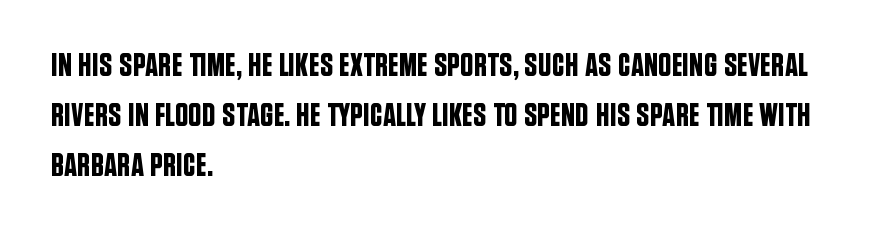
Q: Is the text italic (slanted)? A: No, it is upright.
Q: Is the typeface a serif or a sans-serif typeface? A: Sans-serif.
Q: Is the text underlined? A: No.
Q: How is the paragraph aligned? A: Left-aligned.
Q: Is the spacing between letters normal or unusually wide? A: Normal.
Q: Is the spacing between lines tight, normal or loose? A: Normal.
Q: Width (condensed, normal, or wide)? A: Condensed.
Q: Stroke contrast? A: Low.
Q: x-height? A: Large.
Q: Monospaced? A: No.
